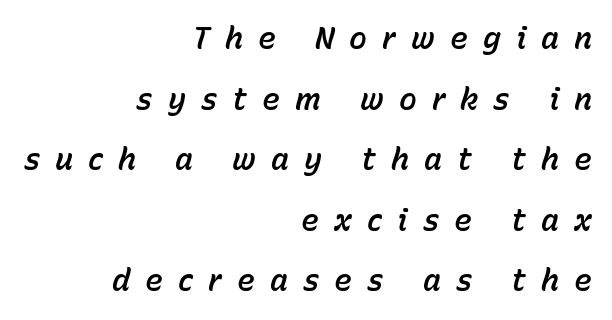
Q: Is the text italic (slanted)? A: Yes, it leans right by about 15 degrees.
Q: Is the text underlined? A: No.
Q: How is the paragraph aligned? A: Right-aligned.
Q: Is the spacing between letters normal or unusually wide? A: Unusually wide.
Q: Is the spacing between lines tight, normal or loose? A: Loose.
Q: Width (condensed, normal, or wide)? A: Normal.
Q: Stroke contrast? A: Low.
Q: x-height? A: Medium.
Q: Monospaced? A: No.
